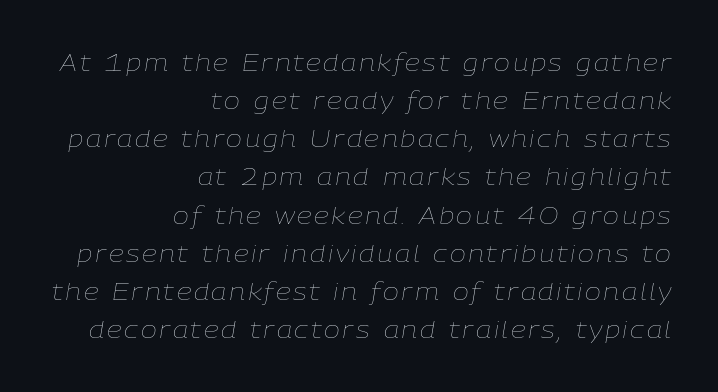
{"italic": "yes", "lean": "right", "slant_degrees": 9, "bold": "no", "underline": "no", "align": "right", "line_spacing": "normal", "line_spacing_ratio": 1.59, "glyph_px": 24}
